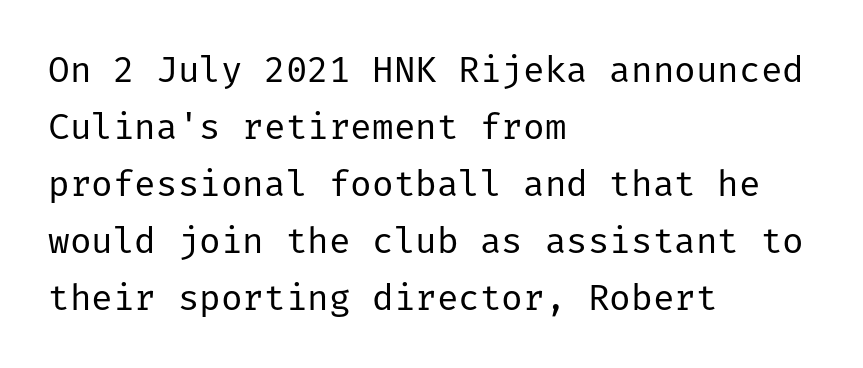
Q: Is the text bold? A: No.
Q: Is the text italic (slanted)? A: No, it is upright.
Q: Is the typeface a serif or a sans-serif typeface? A: Sans-serif.
Q: Is the text underlined? A: No.
Q: How is the paragraph aligned? A: Left-aligned.
Q: Is the spacing between letters normal or unusually wide? A: Normal.
Q: Is the spacing between lines tight, normal or loose? A: Normal.
Q: Width (condensed, normal, or wide)? A: Normal.
Q: Stroke contrast? A: Low.
Q: x-height? A: Medium.
